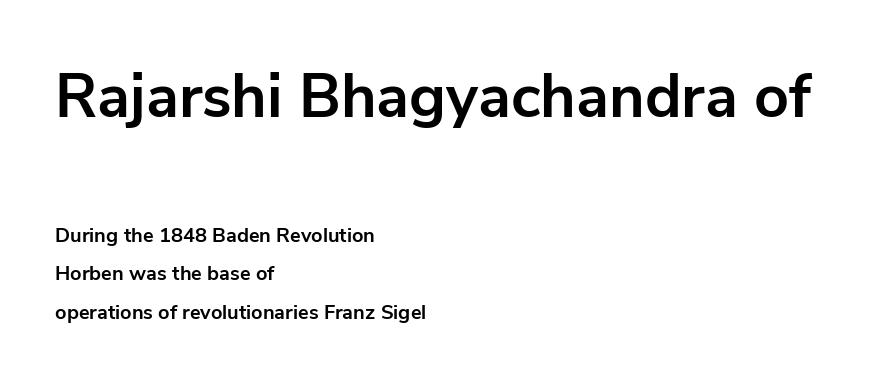
{"serif": "no", "italic": "no", "bold": "yes", "weight": "bold", "width": "normal", "stroke_contrast": "low", "x_height": "medium", "monospaced": "no", "underline": "no", "align": "left", "line_spacing": "loose", "line_spacing_ratio": 1.92, "letter_spacing": "normal", "letter_spacing_em": 0.0, "larger_block": "first", "size_ratio": 3.05, "glyph_px": 61}
